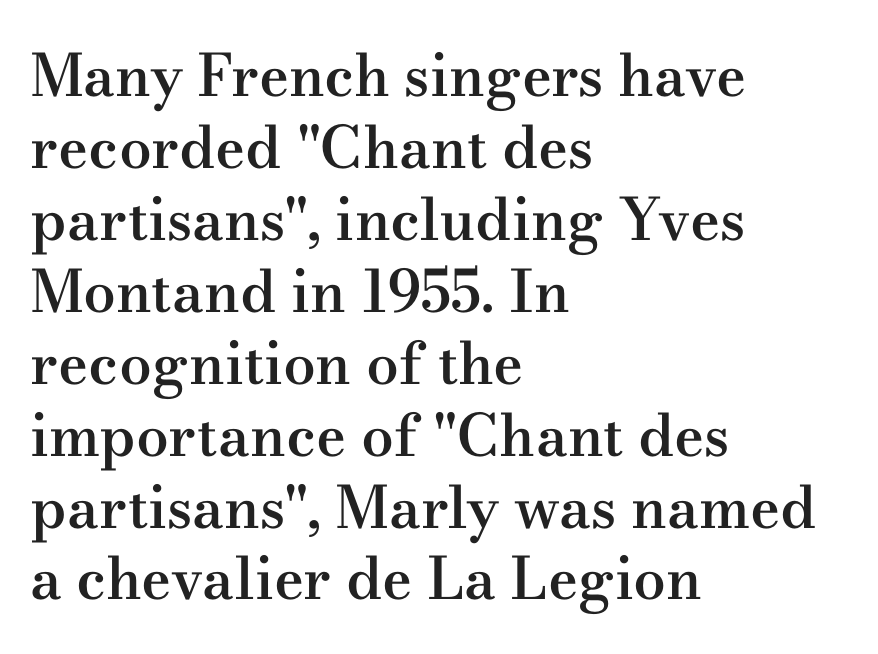
{"serif": "yes", "italic": "no", "bold": "semi", "weight": "semibold", "width": "wide", "stroke_contrast": "medium", "x_height": "small", "monospaced": "no", "underline": "no", "align": "left", "line_spacing_ratio": 1.24, "letter_spacing": "normal", "letter_spacing_em": 0.0, "glyph_px": 58}
